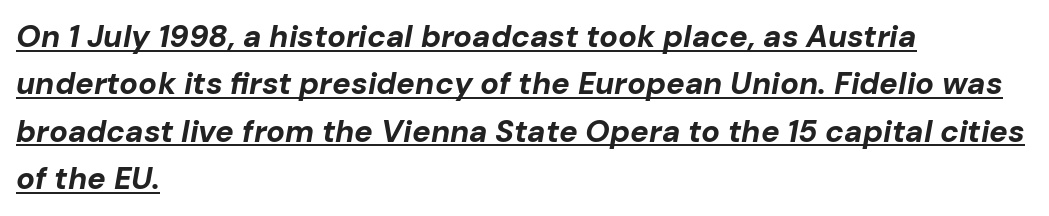
Honestly, the underline is the first thing you notice here. Characters follow at the spacing the type designer built in. The whole block is typeset with a tilt. Teacher's note: observe the even left margin — that is flush-left alignment.
